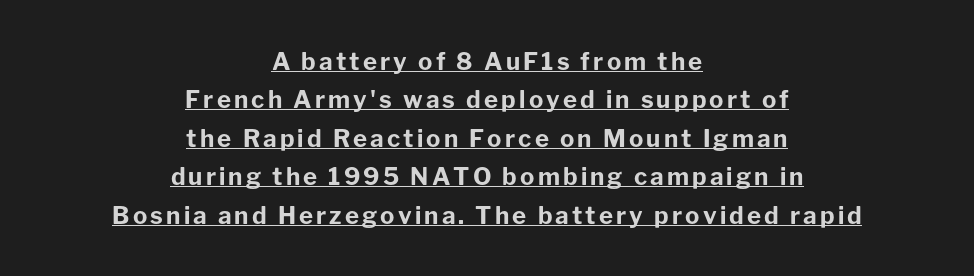
{"italic": "no", "bold": "yes", "underline": "yes", "align": "center", "line_spacing": "normal", "line_spacing_ratio": 1.6, "glyph_px": 24}
